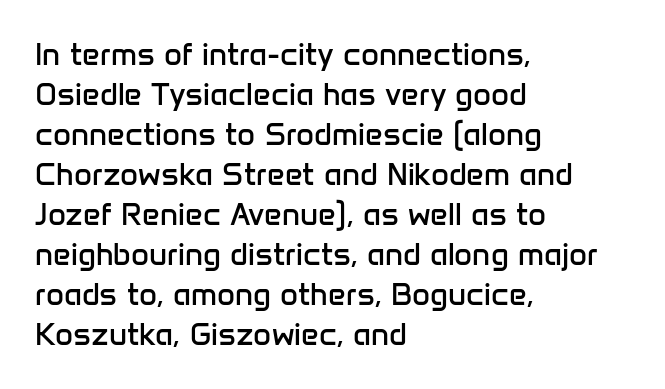
Q: Is the text bold? A: No.
Q: Is the text italic (slanted)? A: No, it is upright.
Q: Is the typeface a serif or a sans-serif typeface? A: Sans-serif.
Q: Is the text underlined? A: No.
Q: How is the paragraph aligned? A: Left-aligned.
Q: Is the spacing between letters normal or unusually wide? A: Normal.
Q: Is the spacing between lines tight, normal or loose? A: Normal.
Q: Width (condensed, normal, or wide)? A: Normal.
Q: Stroke contrast? A: Low.
Q: x-height? A: Medium.
Q: Monospaced? A: No.
